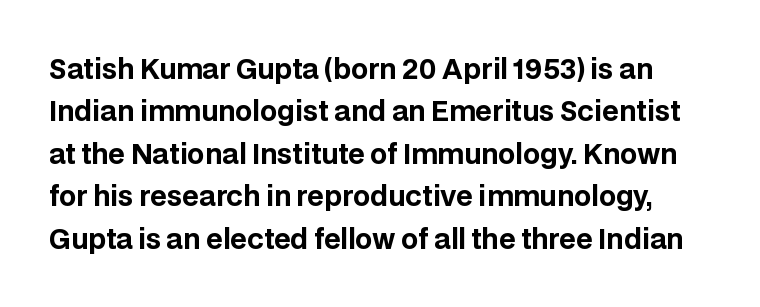
Each row of text sits above clean, open space. This block has exactly the height ordinary leading produces. Typographic density is high because the face is bold. The face used here is rendered with its standard letterfit. Unlike italic type, these characters show no tilt at all.
